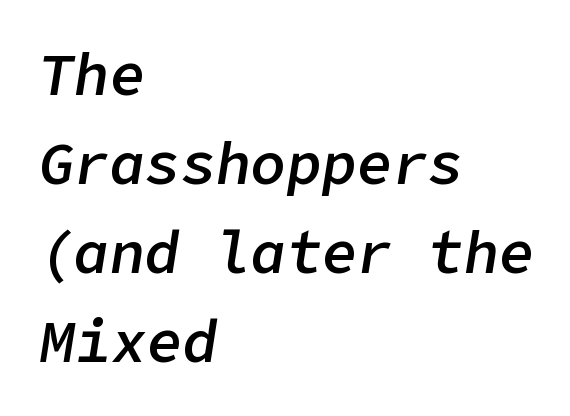
The image shows 59 px semibold type, italic (leaning right); set left-aligned, normal line spacing (1.51x), normal letter spacing, not underlined; low stroke contrast and a medium x-height.
